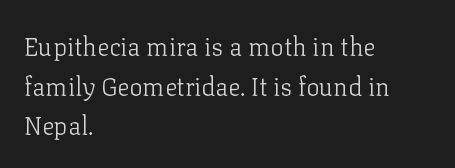
Q: Is the text bold? A: No.
Q: Is the text italic (slanted)? A: No, it is upright.
Q: Is the text underlined? A: No.
Q: How is the paragraph aligned? A: Left-aligned.
Q: Is the spacing between letters normal or unusually wide? A: Normal.
Q: Is the spacing between lines tight, normal or loose? A: Normal.
